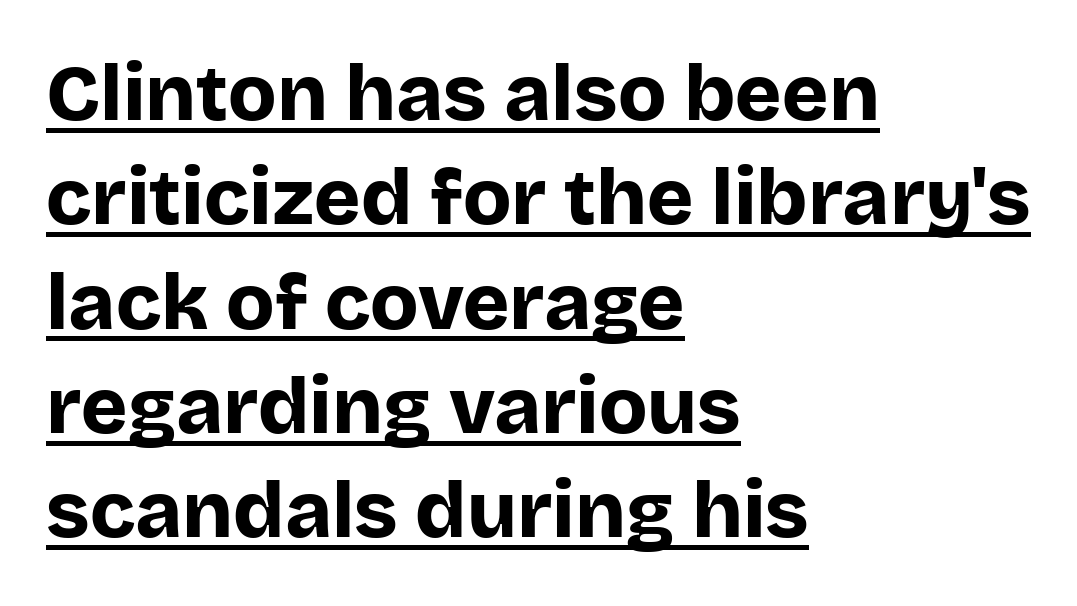
{"serif": "no", "italic": "no", "bold": "yes", "weight": "bold", "width": "normal", "stroke_contrast": "low", "x_height": "large", "monospaced": "no", "underline": "yes", "align": "left", "line_spacing": "normal", "line_spacing_ratio": 1.32, "letter_spacing": "normal", "letter_spacing_em": 0.0, "glyph_px": 79}
